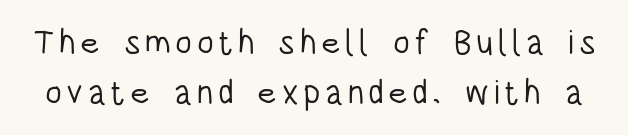
Q: Is the text bold? A: No.
Q: Is the text italic (slanted)? A: No, it is upright.
Q: Is the typeface a serif or a sans-serif typeface? A: Sans-serif.
Q: Is the text underlined? A: No.
Q: Is the spacing between lines tight, normal or loose? A: Normal.
Q: Width (condensed, normal, or wide)? A: Condensed.
Q: Stroke contrast? A: Low.
Q: x-height? A: Large.
Q: Monospaced? A: No.
